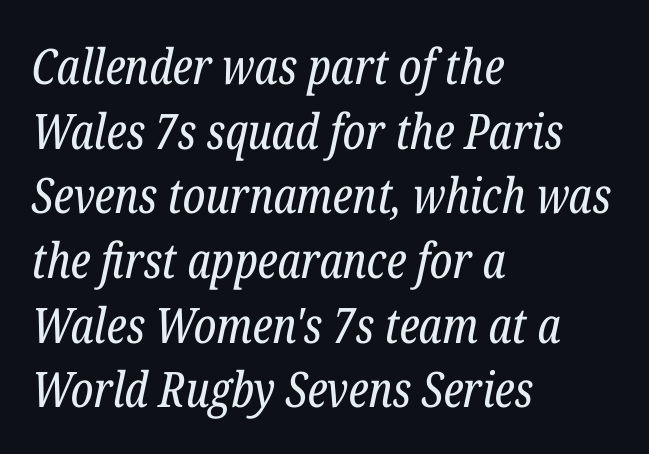
{"serif": "yes", "italic": "yes", "lean": "right", "slant_degrees": 12, "bold": "no", "weight": "regular", "width": "condensed", "stroke_contrast": "low", "x_height": "medium", "monospaced": "no", "underline": "no", "align": "left", "line_spacing": "normal", "line_spacing_ratio": 1.32, "letter_spacing": "normal", "letter_spacing_em": 0.0, "glyph_px": 49}
